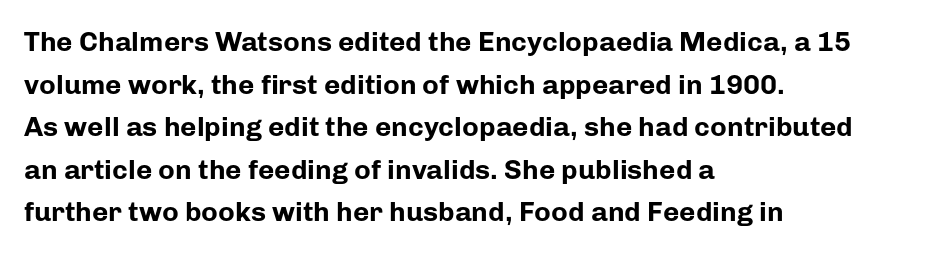
Each letter keeps its own natural width here, so spacing adapts to shape. Its strokes are broad and dark, the hallmark of bold type. The font's upright variant was chosen for this text. Classification — sans serif. Just letters on the line, the space beneath them empty. A normal amount of white space separates one row of letters from the next.
